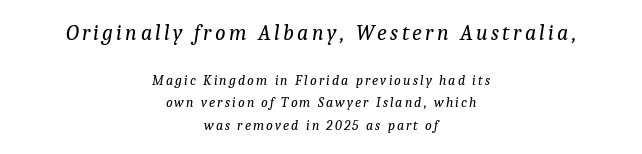
Words float on clear page, feet unadorned. The text carries the slant typical of an italic or oblique font. Top chunk: large. Bottom chunk: small. Each line is balanced around a shared central axis.
